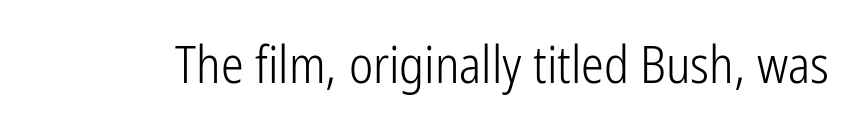
{"serif": "no", "italic": "no", "bold": "no", "weight": "light", "width": "condensed", "stroke_contrast": "low", "x_height": "medium", "monospaced": "no", "underline": "no", "letter_spacing": "normal", "letter_spacing_em": 0.0, "glyph_px": 51}
